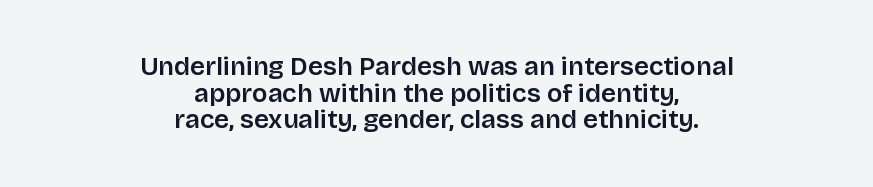
The letters stand straight up with perfectly vertical stems. Very little white space separates one row of letters from the next. This rendering features lettering with no underline. Typeset on center — no edge is straight. Each word holds together tightly as a unit, with standard inter-letter gaps.
